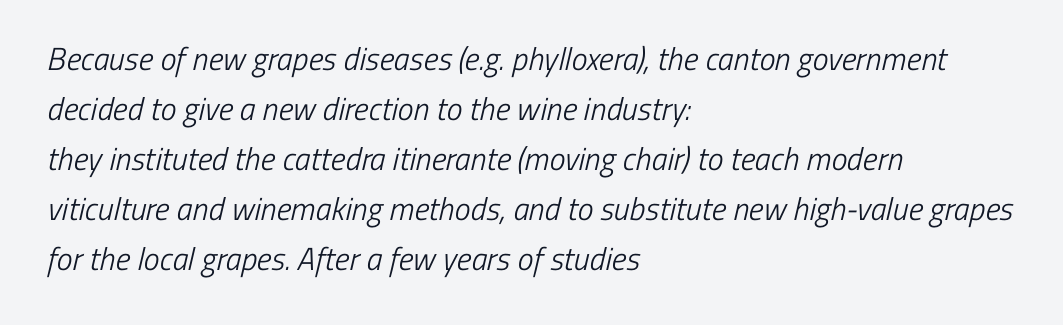
The image shows 32 px light, condensed sans-serif type; set left-aligned, normal line spacing (1.56x), normal letter spacing, not underlined; low stroke contrast and a medium x-height.
